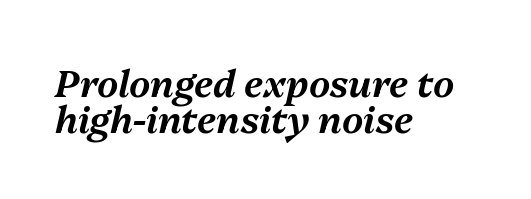
Summary of vertical rhythm: compact, with narrow interline spacing. Here the designer chose a conventional face with non-uniform glyph widths. There's an unmistakable incline to the writing here. Look at the tracking — it's just the regular setting, nothing added. A bare baseline throughout the passage. The setting favours the left margin, as ordinary paragraphs usually do.
